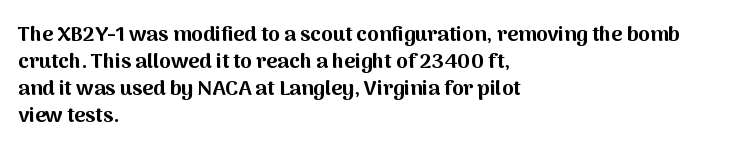
Which margin do the lines hug? The left one — the right edge is uneven. The foot of each line stays bare and open. Strokes here are thick enough to call this a true bold. Does the lettering tilt? It doesn't — this is upright. You could call the tracking neutral — neither tight nor loose. Interline gaps are of average width in this sample.
